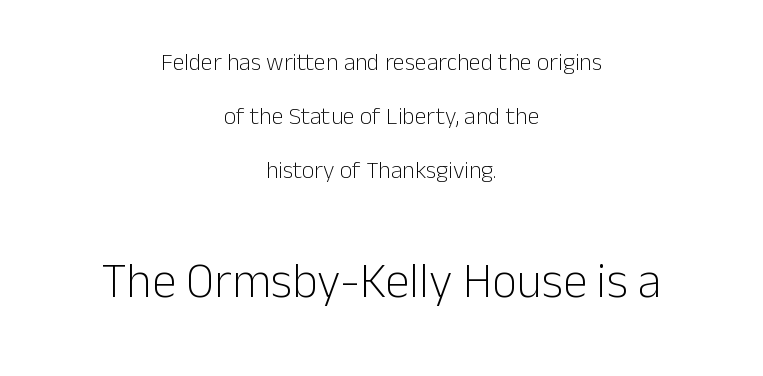
Q: Is the text bold? A: No.
Q: Is the text italic (slanted)? A: No, it is upright.
Q: Is the typeface a serif or a sans-serif typeface? A: Sans-serif.
Q: Is the text underlined? A: No.
Q: How is the paragraph aligned? A: Centered.
Q: Is the spacing between letters normal or unusually wide? A: Normal.
Q: Is the spacing between lines tight, normal or loose? A: Loose.
Q: Which block of text is set in a larger size, the first (top) or the second (bottom)? A: The second (bottom) one.
Q: Width (condensed, normal, or wide)? A: Normal.
Q: Stroke contrast? A: Low.
Q: x-height? A: Medium.
Q: Monospaced? A: No.
